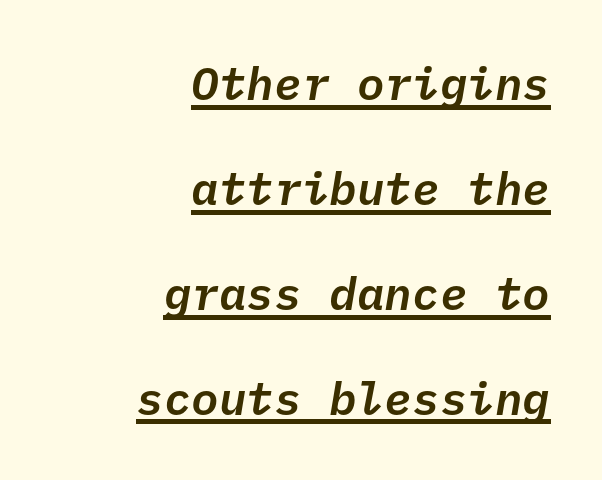
{"italic": "yes", "lean": "right", "slant_degrees": 10, "width": "normal", "stroke_contrast": "low", "x_height": "medium", "monospaced": "yes", "underline": "yes", "align": "right", "line_spacing": "loose", "line_spacing_ratio": 2.28, "letter_spacing": "normal", "letter_spacing_em": 0.0, "glyph_px": 46}
